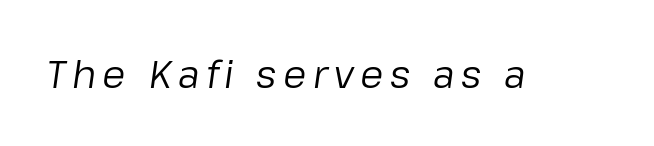
Rendered with sloped, italic letterforms. Here the designer chose a conventional face with non-uniform glyph widths. Check under the words: just untouched page. The strokes carry an ordinary text weight at most.
